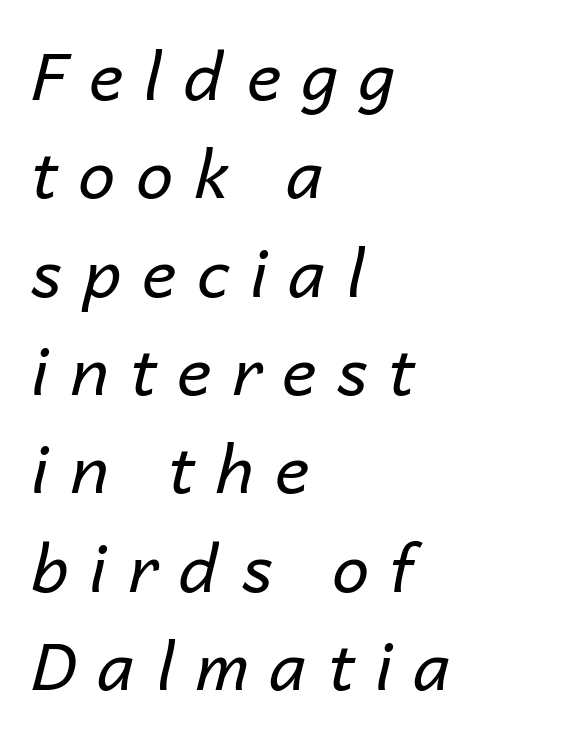
Q: Is the text bold? A: No.
Q: Is the text italic (slanted)? A: Yes, it leans right by about 14 degrees.
Q: Is the text underlined? A: No.
Q: How is the paragraph aligned? A: Left-aligned.
Q: Is the spacing between letters normal or unusually wide? A: Unusually wide.
Q: Is the spacing between lines tight, normal or loose? A: Normal.
Q: Width (condensed, normal, or wide)? A: Normal.
Q: Stroke contrast? A: Low.
Q: x-height? A: Medium.
Q: Monospaced? A: No.
